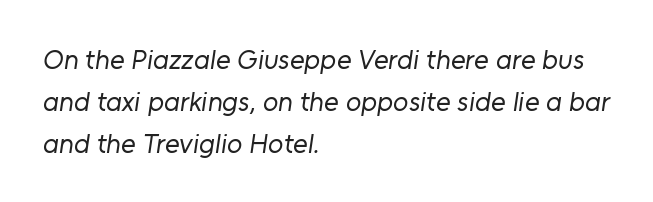
Q: Is the text bold? A: No.
Q: Is the typeface a serif or a sans-serif typeface? A: Sans-serif.
Q: Is the text underlined? A: No.
Q: How is the paragraph aligned? A: Left-aligned.
Q: Is the spacing between letters normal or unusually wide? A: Normal.
Q: Is the spacing between lines tight, normal or loose? A: Normal.
Q: Width (condensed, normal, or wide)? A: Normal.
Q: Stroke contrast? A: Low.
Q: x-height? A: Medium.
Q: Monospaced? A: No.
